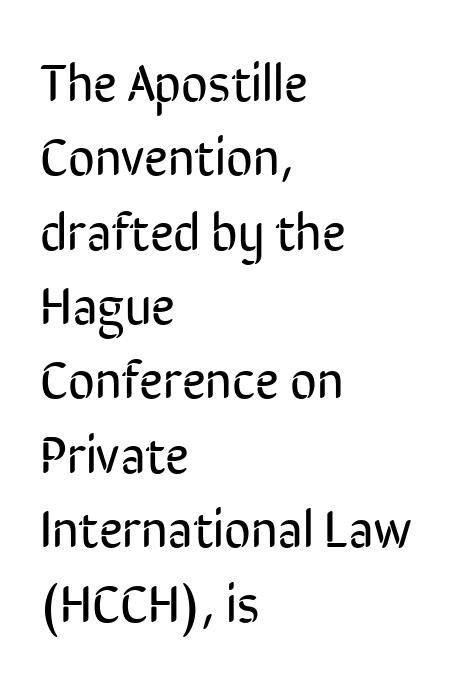
{"serif": "no", "italic": "no", "bold": "no", "weight": "regular", "width": "condensed", "stroke_contrast": "low", "x_height": "medium", "monospaced": "no", "underline": "no", "align": "left", "line_spacing": "normal", "line_spacing_ratio": 1.43, "letter_spacing": "normal", "letter_spacing_em": 0.0, "glyph_px": 52}
